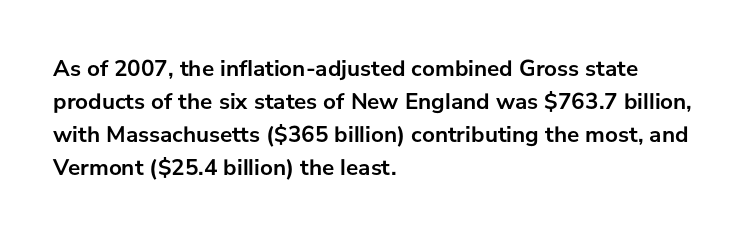
Q: Is the text bold? A: Yes.
Q: Is the text italic (slanted)? A: No, it is upright.
Q: Is the text underlined? A: No.
Q: How is the paragraph aligned? A: Left-aligned.
Q: Is the spacing between letters normal or unusually wide? A: Normal.
Q: Is the spacing between lines tight, normal or loose? A: Normal.
